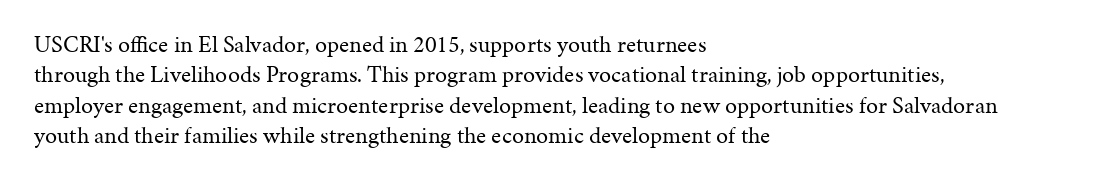
The type sits square on the baseline with zero lean. Only glyphs here, with clear space below each row. This sample is left-justified, so line endings fall wherever the words run out. Nothing unusual about the tracking: characters are spaced as the font intends. No extra ink here — the face is not bold.
